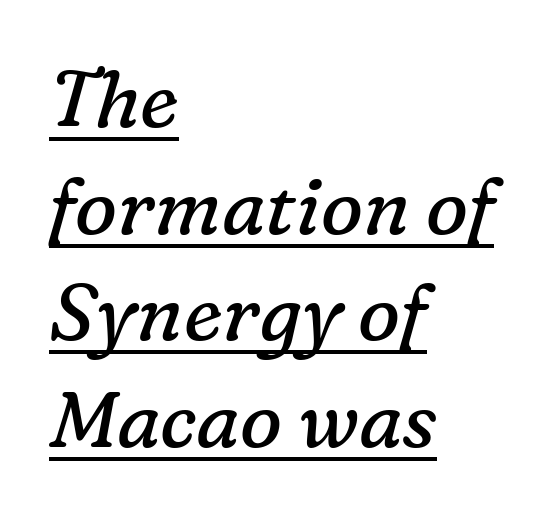
The image shows 79 px regular-weight serif type, italic (leaning right); set left-aligned, normal line spacing (1.35x), normal letter spacing, underlined; low stroke contrast and a medium x-height.
